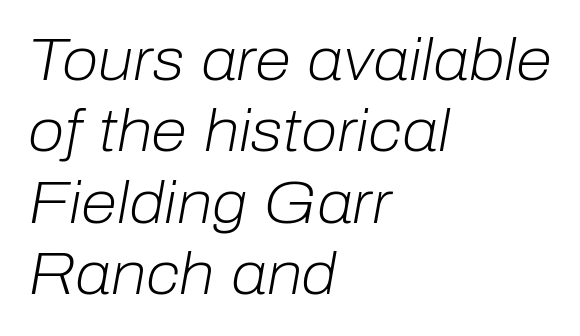
The passage shown is typed in a proportional face where columns would drift. Caption: multi-line text, flush left, ragged right. The type is set solid horizontally, with unmodified tracking. This reads as an unemphasized weight, regular at the heaviest. Characters are canted at an angle relative to the baseline's perpendicular. Clear beneath every line of the passage.
